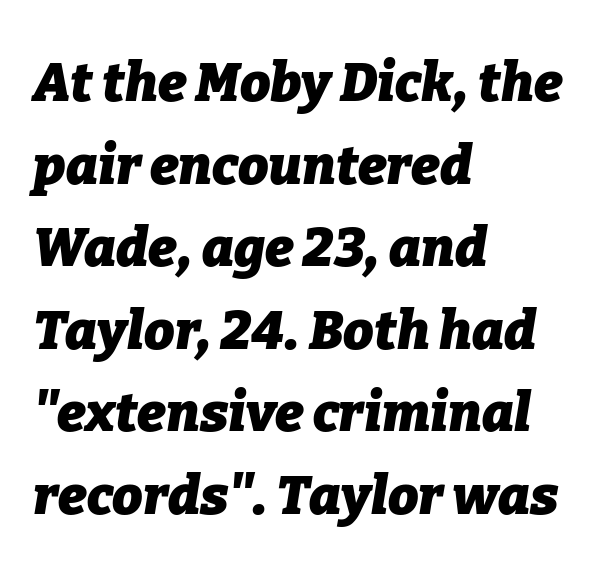
Descenders are the only things crossing below the line. Italic? Definitely — the glyphs are oblique. Compared with typical body copy, the letter spacing here is the same. Short and long lines alike share a common starting point at left. This sample has the flowing, uneven cadence of proportional lettering. Students, this is bold: see how much ink each stroke carries.
